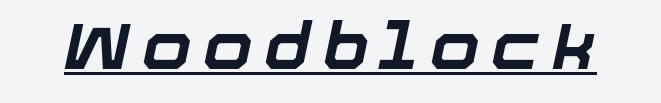
The image shows 64 px bold type, italic (leaning right); set underlined; low stroke contrast and a medium x-height.
